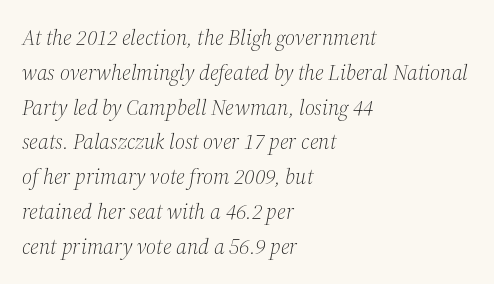
Italic? Definitely — the glyphs are oblique. Summary of weight: not heavy and not bold. Any mark beneath the type? The region is blank. Short and long lines alike share a common starting point at left.
